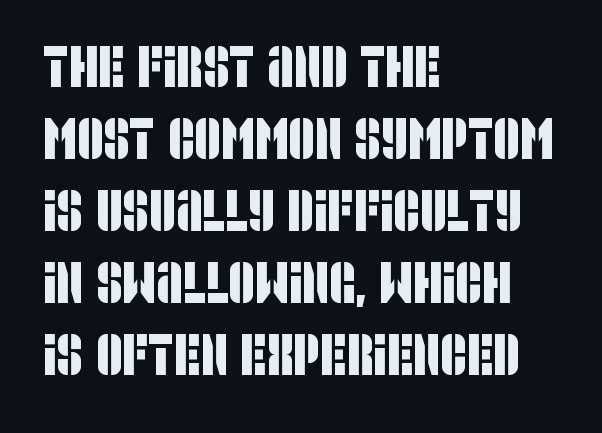
{"serif": "no", "width": "condensed", "stroke_contrast": "low", "x_height": "large", "monospaced": "no", "underline": "no", "align": "left", "line_spacing_ratio": 1.24, "letter_spacing": "normal", "letter_spacing_em": 0.0, "glyph_px": 58}
